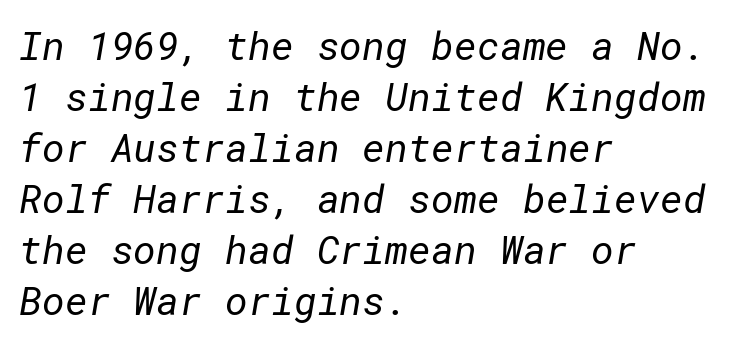
{"serif": "no", "bold": "no", "weight": "regular", "width": "normal", "stroke_contrast": "low", "x_height": "medium", "underline": "no", "align": "left", "line_spacing": "normal", "line_spacing_ratio": 1.31, "letter_spacing": "normal", "letter_spacing_em": 0.0, "glyph_px": 39}
